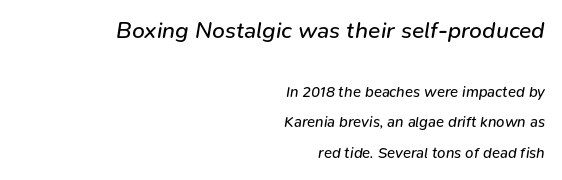
Airy leading. Nothing unusual about the tracking: characters are spaced as the font intends. Each line ends at the same right margin while the left side varies. Ink coverage per letter is moderate at most.
